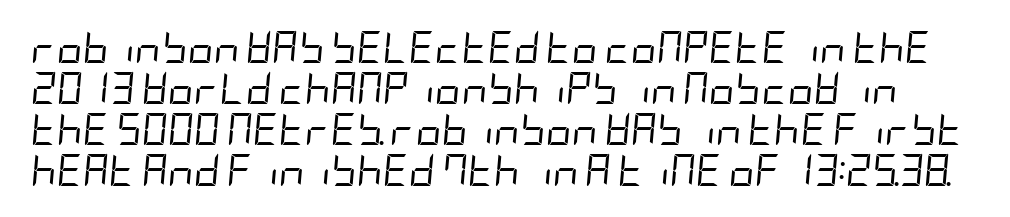
{"italic": "yes", "lean": "right", "slant_degrees": 5, "bold": "no", "weight": "regular", "width": "condensed", "stroke_contrast": "low", "x_height": "large", "underline": "no", "line_spacing": "normal", "line_spacing_ratio": 1.28, "letter_spacing": "normal", "letter_spacing_em": 0.0, "glyph_px": 32}
